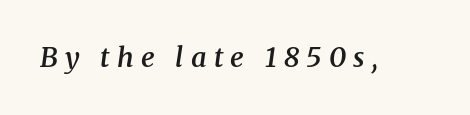
Slanted lettering throughout. A bare baseline throughout the passage. Does the weight exceed regular? Yes, but only to semibold. Students, note that the glyphs here are deliberately spaced far apart.
